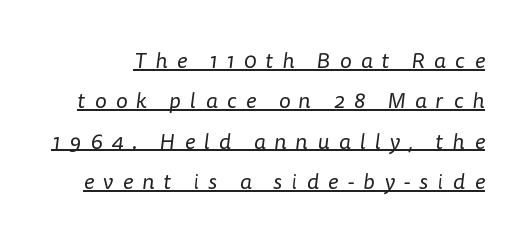
Underlined type. Weight class: somewhere from thin through regular. A typesetter would call this heavily tracked-out type.
